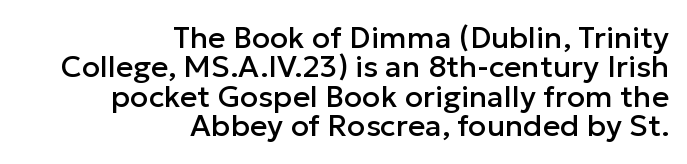
The image shows 30 px sans-serif type, upright; set right-aligned, tight line spacing (0.98x), normal letter spacing, not underlined; low stroke contrast and a medium x-height.
